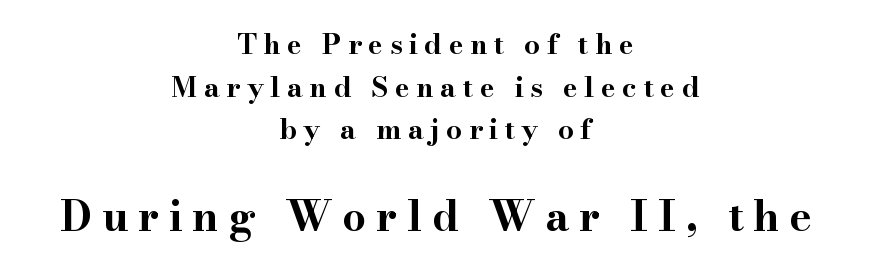
Q: Is the text bold? A: Yes.
Q: Is the text italic (slanted)? A: No, it is upright.
Q: Is the typeface a serif or a sans-serif typeface? A: Serif.
Q: Is the text underlined? A: No.
Q: How is the paragraph aligned? A: Centered.
Q: Is the spacing between letters normal or unusually wide? A: Unusually wide.
Q: Is the spacing between lines tight, normal or loose? A: Normal.
Q: Which block of text is set in a larger size, the first (top) or the second (bottom)? A: The second (bottom) one.
Q: Width (condensed, normal, or wide)? A: Wide.
Q: Stroke contrast? A: High.
Q: x-height? A: Small.
Q: Monospaced? A: No.
